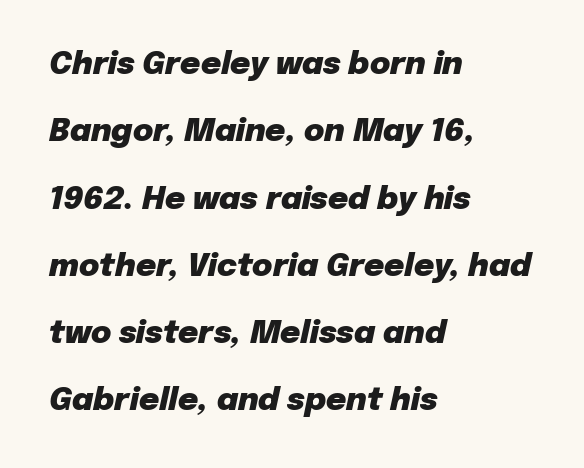
The line texture is even and compact thanks to regular tracking. The face used here is proportionally spaced, like ordinary book or web type. The whole block is typeset with a tilt. These lines stack with their left ends in a neat column. This rendering features lettering with no underline. The space between consecutive lines is lavish.
